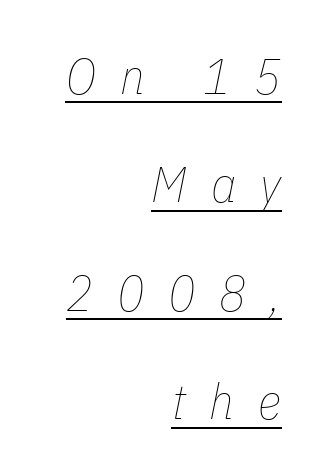
{"italic": "yes", "lean": "right", "slant_degrees": 11, "bold": "no", "weight": "thin", "width": "condensed", "stroke_contrast": "low", "x_height": "medium", "monospaced": "no", "underline": "yes", "align": "right", "line_spacing": "loose", "line_spacing_ratio": 2.17, "letter_spacing": "wide", "letter_spacing_em": 0.48, "glyph_px": 50}
